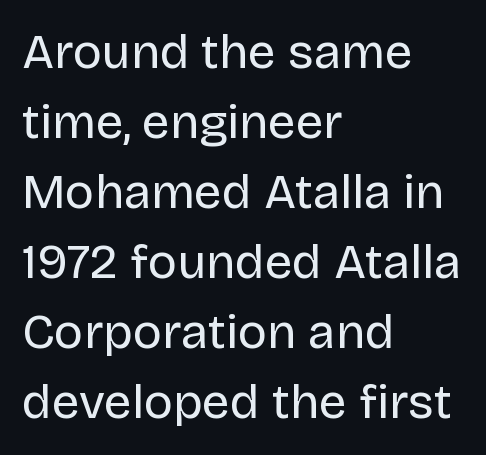
The image shows 49 px regular-weight sans-serif type, upright; set left-aligned, normal line spacing (1.43x), normal letter spacing, not underlined; low stroke contrast and a large x-height.
